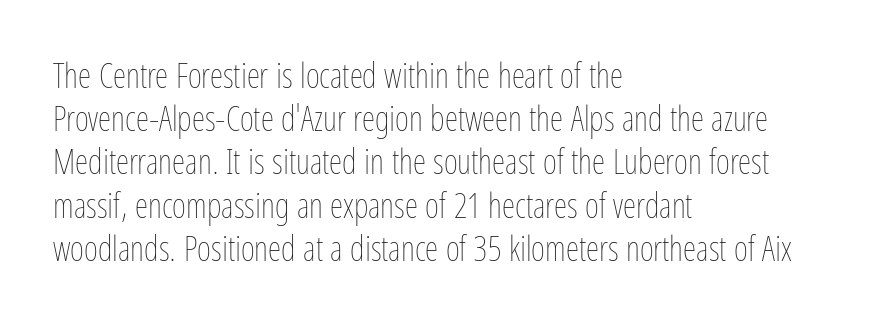
The image shows 34 px thin, condensed type, upright; set left-aligned, normal line spacing (1.27x), normal letter spacing, not underlined; low stroke contrast and a medium x-height.
